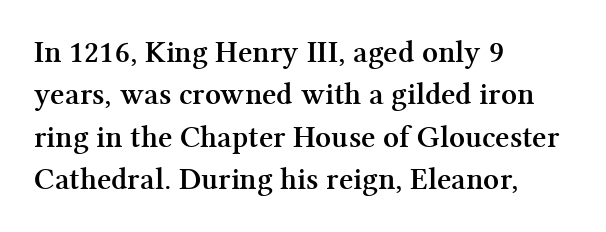
Q: Is the text bold? A: Yes.
Q: Is the text italic (slanted)? A: No, it is upright.
Q: Is the typeface a serif or a sans-serif typeface? A: Serif.
Q: Is the text underlined? A: No.
Q: How is the paragraph aligned? A: Left-aligned.
Q: Is the spacing between letters normal or unusually wide? A: Normal.
Q: Is the spacing between lines tight, normal or loose? A: Normal.
Q: Width (condensed, normal, or wide)? A: Normal.
Q: Stroke contrast? A: Medium.
Q: x-height? A: Medium.
Q: Monospaced? A: No.
